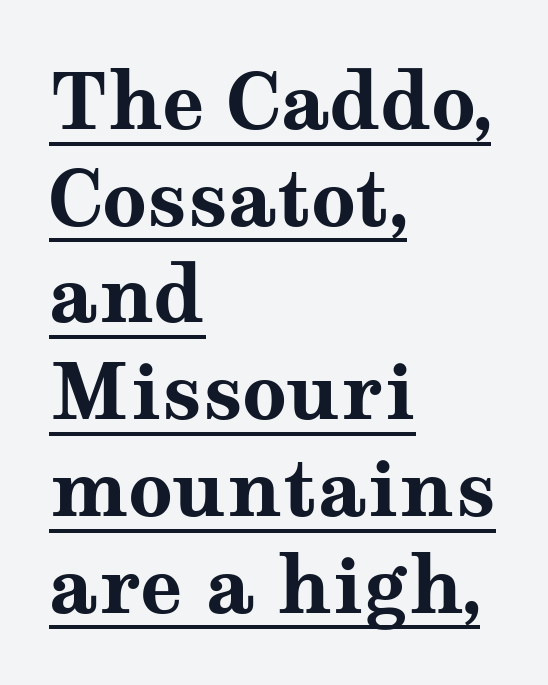
Q: Is the text bold? A: Yes.
Q: Is the text italic (slanted)? A: No, it is upright.
Q: Is the typeface a serif or a sans-serif typeface? A: Serif.
Q: Is the text underlined? A: Yes.
Q: How is the paragraph aligned? A: Left-aligned.
Q: Is the spacing between letters normal or unusually wide? A: Normal.
Q: Width (condensed, normal, or wide)? A: Wide.
Q: Stroke contrast? A: Medium.
Q: x-height? A: Medium.
Q: Monospaced? A: No.
